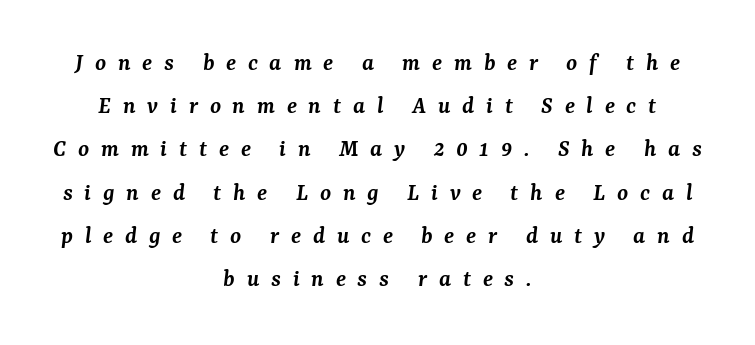
The image shows 25 px text type, italic (leaning right); set centered, line spacing 1.73x, unusually wide letter spacing (+0.47 em), not underlined.
